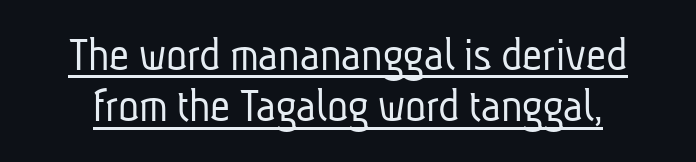
Q: Is the text bold? A: No.
Q: Is the typeface a serif or a sans-serif typeface? A: Sans-serif.
Q: Is the text underlined? A: Yes.
Q: Is the spacing between letters normal or unusually wide? A: Normal.
Q: Is the spacing between lines tight, normal or loose? A: Tight.
Q: Width (condensed, normal, or wide)? A: Condensed.
Q: Stroke contrast? A: Low.
Q: x-height? A: Medium.
Q: Monospaced? A: No.
